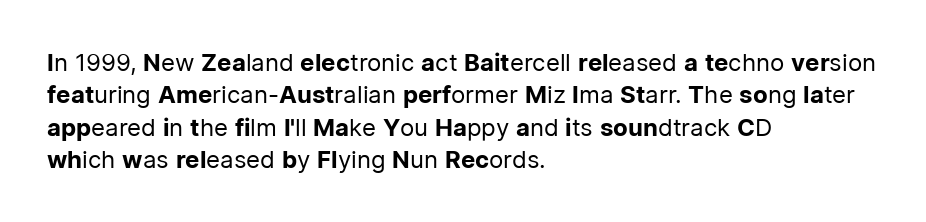
Q: Is the text bold? A: No.
Q: Is the text italic (slanted)? A: No, it is upright.
Q: Is the text underlined? A: No.
Q: How is the paragraph aligned? A: Left-aligned.
Q: Is the spacing between letters normal or unusually wide? A: Normal.
Q: Is the spacing between lines tight, normal or loose? A: Normal.
